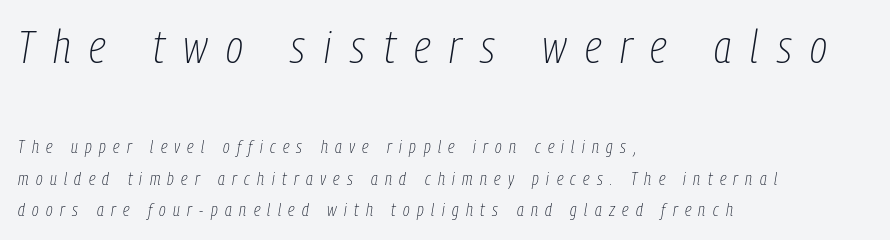
Q: Is the text bold? A: No.
Q: Is the text italic (slanted)? A: Yes, it leans right by about 9 degrees.
Q: Is the text underlined? A: No.
Q: How is the paragraph aligned? A: Left-aligned.
Q: Is the spacing between letters normal or unusually wide? A: Unusually wide.
Q: Which block of text is set in a larger size, the first (top) or the second (bottom)? A: The first (top) one.
Q: Width (condensed, normal, or wide)? A: Condensed.
Q: Stroke contrast? A: Low.
Q: x-height? A: Medium.
Q: Monospaced? A: No.
